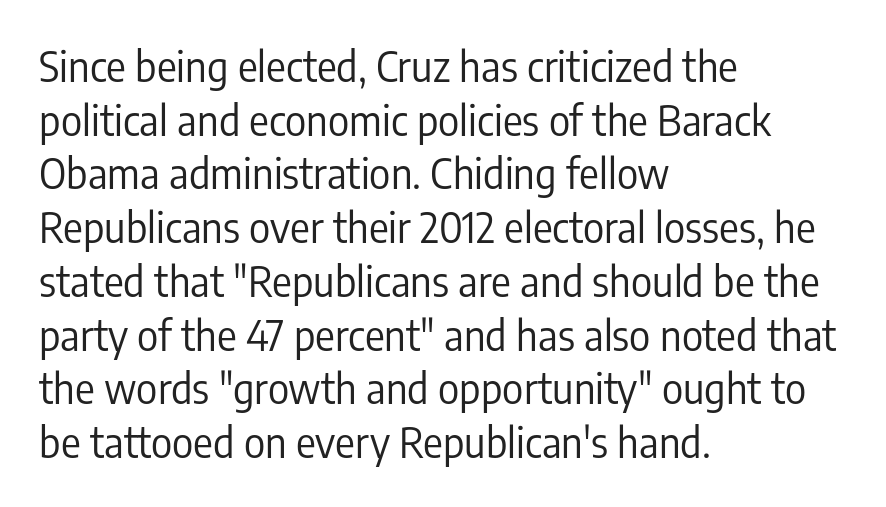
The image shows 41 px regular-weight, condensed sans-serif type, upright; set left-aligned, normal line spacing (1.31x), normal letter spacing, not underlined; low stroke contrast and a medium x-height.
